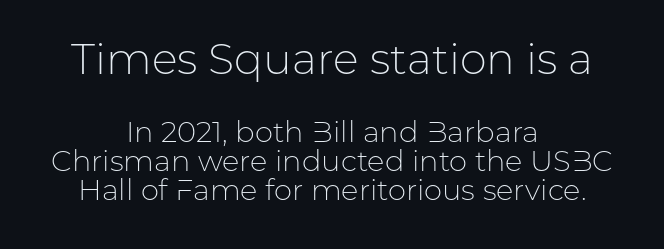
The image shows 43 px light sans-serif type, upright; set centered, tight line spacing (1.01x), normal letter spacing, not underlined; the first (top) block is 1.48x larger; low stroke contrast and a medium x-height.
